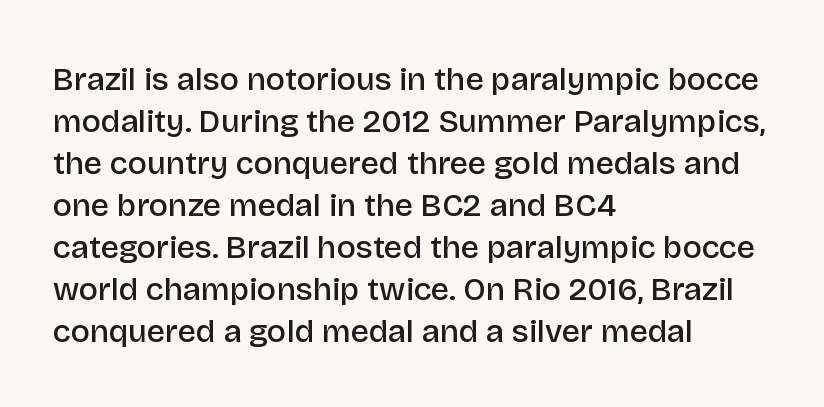
The image shows 32 px semibold sans-serif type, upright; set left-aligned, normal line spacing (1.31x), normal letter spacing, not underlined; low stroke contrast and a large x-height.
